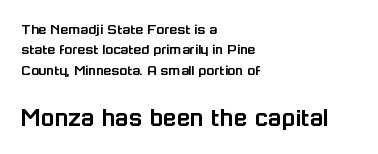
{"serif": "no", "italic": "no", "width": "normal", "stroke_contrast": "low", "x_height": "medium", "monospaced": "no", "underline": "no", "align": "left", "line_spacing": "normal", "line_spacing_ratio": 1.27, "letter_spacing": "normal", "letter_spacing_em": 0.0, "larger_block": "second", "size_ratio": 1.75, "glyph_px": 28}
